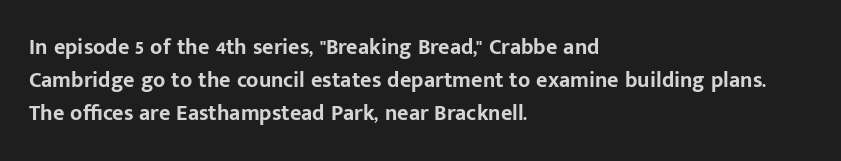
Nobody touched the tracking dial on this one. Alignment: flush left. Tall strokes in this sample are plumb rather than angled. Weight: bold.
